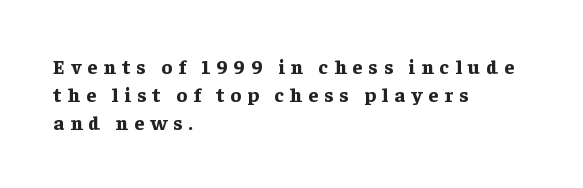
No italicization has been applied; the sample stays upright. Bold? Absolutely — the strokes are thick and heavy. The space between consecutive lines is moderate. This sample uses expanded letter spacing, leaving extra air between glyphs. The rag falls on the right side of this text block. The strip under each line holds only bare page.
